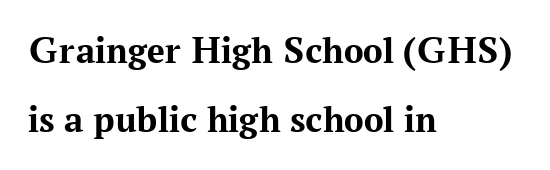
{"serif": "yes", "italic": "no", "bold": "yes", "weight": "bold", "width": "normal", "stroke_contrast": "medium", "x_height": "medium", "monospaced": "no", "underline": "no", "align": "left", "line_spacing_ratio": 1.78, "letter_spacing": "normal", "letter_spacing_em": 0.0, "glyph_px": 39}
